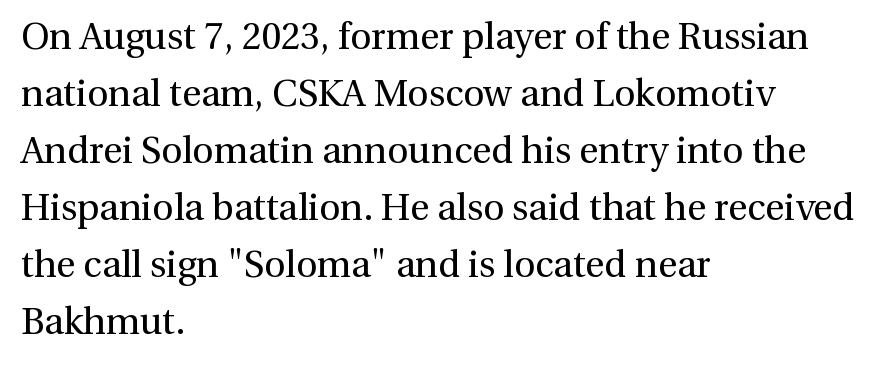
The image shows 37 px regular-weight serif type, upright; set left-aligned, normal line spacing (1.54x), normal letter spacing, not underlined; medium stroke contrast and a medium x-height.
